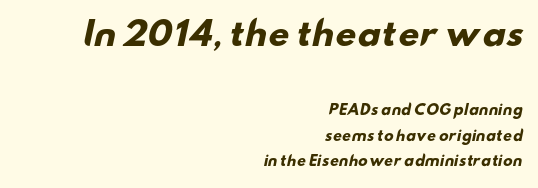
Unlike a traditional serif, this face leaves its strokes unadorned. You could not count columns in this text — the font is proportionally spaced. Line ends are locked; line starts wander. The zone under the glyphs is completely vacant. Emphasis by weight is at full strength: bold. If you squint, the top block still reads clearly — it's the larger of the two.
